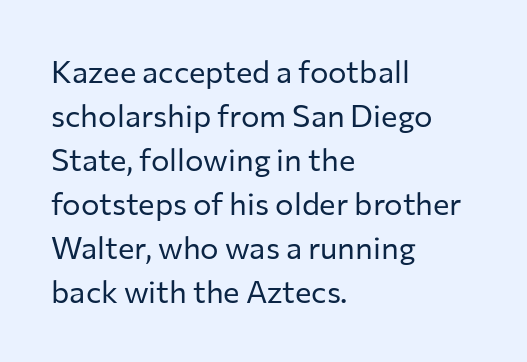
{"serif": "no", "italic": "no", "bold": "no", "weight": "regular", "width": "normal", "stroke_contrast": "low", "x_height": "medium", "monospaced": "no", "underline": "no", "align": "left", "line_spacing": "normal", "line_spacing_ratio": 1.42, "letter_spacing": "normal", "letter_spacing_em": 0.0, "glyph_px": 31}
